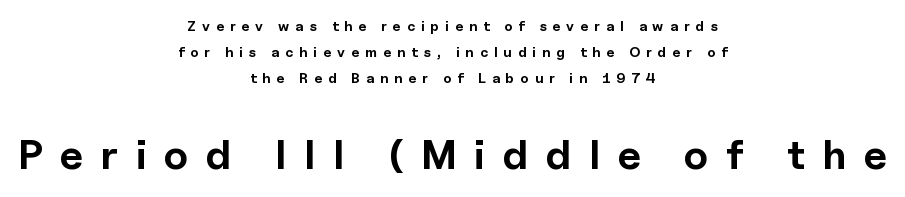
The image shows 41 px bold sans-serif type, upright; set centered, line spacing 1.86x, unusually wide letter spacing (+0.43 em), not underlined; the second (bottom) block is 2.93x larger; a medium x-height.
